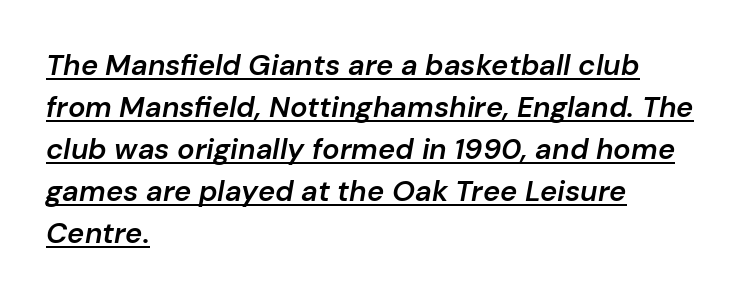
{"italic": "yes", "lean": "right", "slant_degrees": 10, "bold": "semi", "weight": "semibold", "width": "normal", "stroke_contrast": "low", "x_height": "medium", "monospaced": "no", "underline": "yes", "align": "left", "line_spacing": "normal", "line_spacing_ratio": 1.45, "letter_spacing": "normal", "letter_spacing_em": 0.0, "glyph_px": 29}
